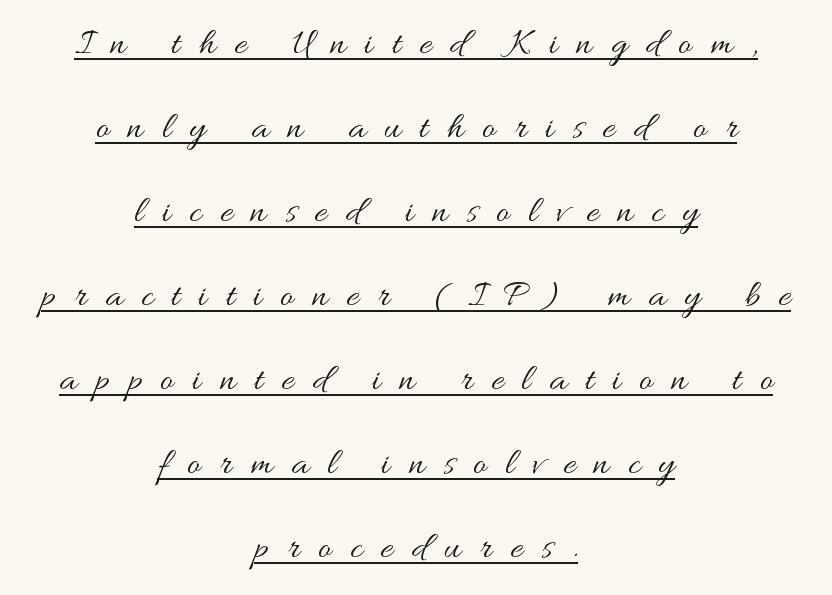
Q: Is the text bold? A: No.
Q: Is the text italic (slanted)? A: Yes.
Q: Is the text underlined? A: Yes.
Q: How is the paragraph aligned? A: Centered.
Q: Is the spacing between letters normal or unusually wide? A: Unusually wide.
Q: Is the spacing between lines tight, normal or loose? A: Loose.
Q: Width (condensed, normal, or wide)? A: Wide.
Q: Stroke contrast? A: Medium.
Q: x-height? A: Small.
Q: Monospaced? A: No.
